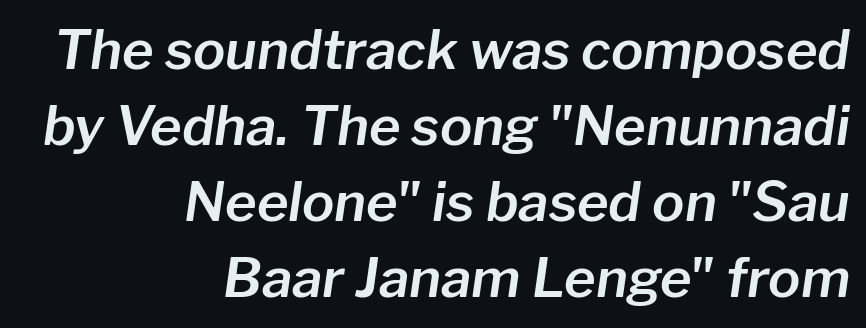
Horizontally, the lines are justified to the trailing edge only. This sample uses plain, unmodified letter spacing. Proportional: the letters do not fall into vertical columns. The block of text has a typical density, with ordinary space between rows.
